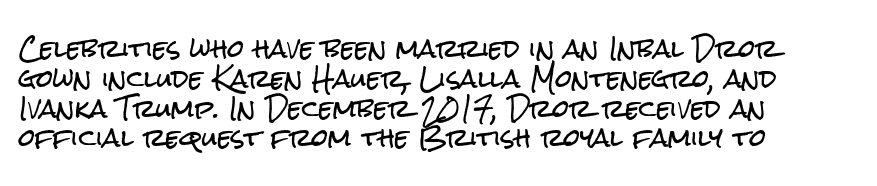
The image shows 24 px text type, upright; set left-aligned, line spacing 1.24x, normal letter spacing, not underlined.
